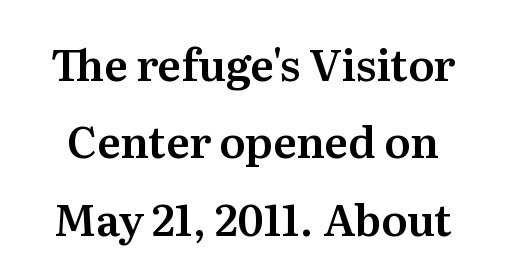
The image shows 43 px serif type, upright; set line spacing 1.8x, normal letter spacing, not underlined; medium stroke contrast and a medium x-height.
